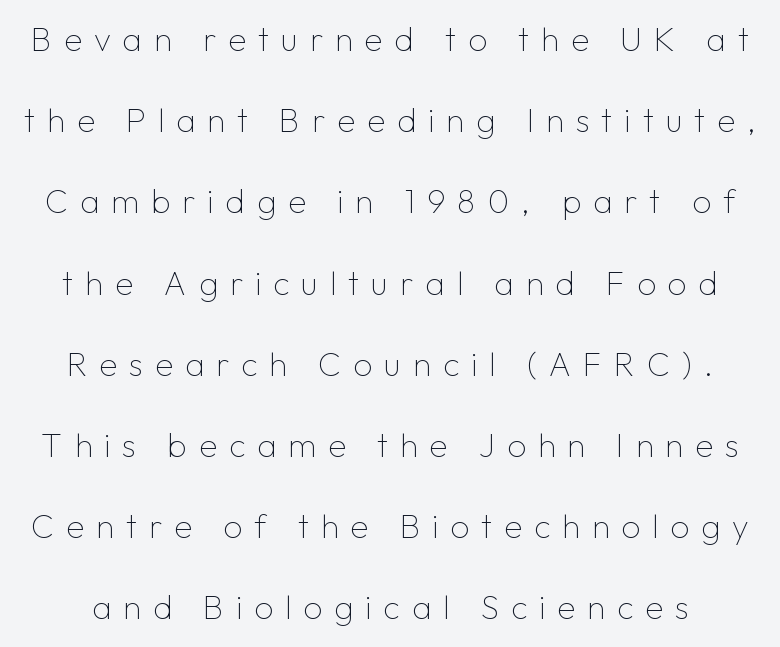
{"serif": "no", "italic": "no", "bold": "no", "weight": "thin", "width": "normal", "stroke_contrast": "low", "x_height": "medium", "monospaced": "no", "underline": "no", "line_spacing": "loose", "line_spacing_ratio": 2.46, "letter_spacing": "wide", "letter_spacing_em": 0.36, "glyph_px": 33}
